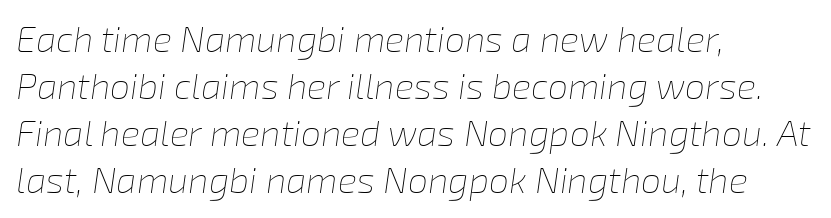
Horizontally, the lines are justified to the leading edge only. A typesetter would mark this as italic. The letters sit at their default tracking, neither squeezed nor spread. Bold? No — there's no thickening of the strokes.
